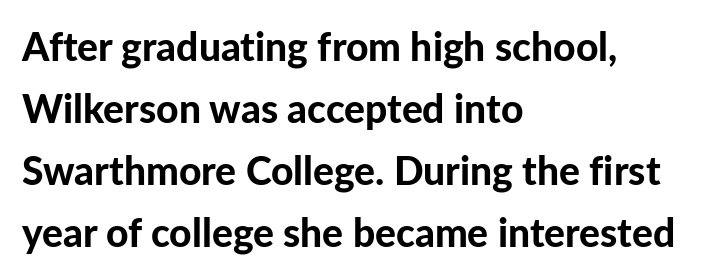
The image shows 39 px bold sans-serif type, upright; set left-aligned, normal line spacing (1.59x), normal letter spacing, not underlined; low stroke contrast and a medium x-height.
